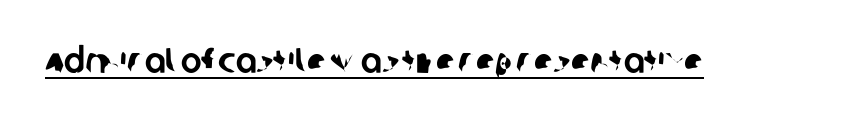
{"serif": "no", "width": "normal", "stroke_contrast": "low", "x_height": "large", "monospaced": "no", "underline": "yes", "letter_spacing": "normal", "letter_spacing_em": 0.0, "glyph_px": 35}
